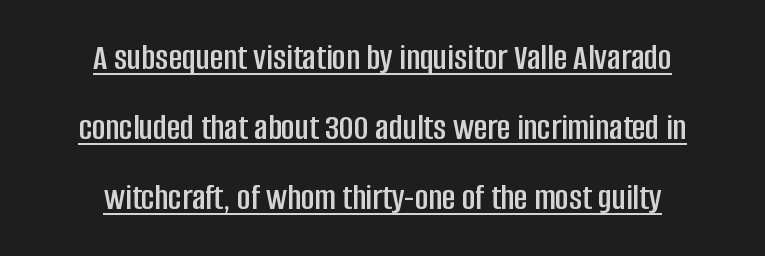
The image shows 37 px condensed sans-serif type, upright; set centered, line spacing 1.89x, normal letter spacing, underlined; low stroke contrast and a large x-height.
